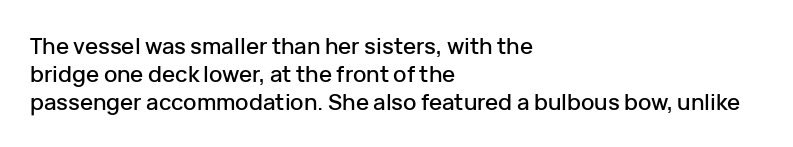
In terms of leading, this rendering sits right in the middle. Do the letters lean? They stand straight. These lines stack with their left ends in a neat column. The zone under the glyphs is completely vacant. The letters sit at their default tracking, neither squeezed nor spread.
